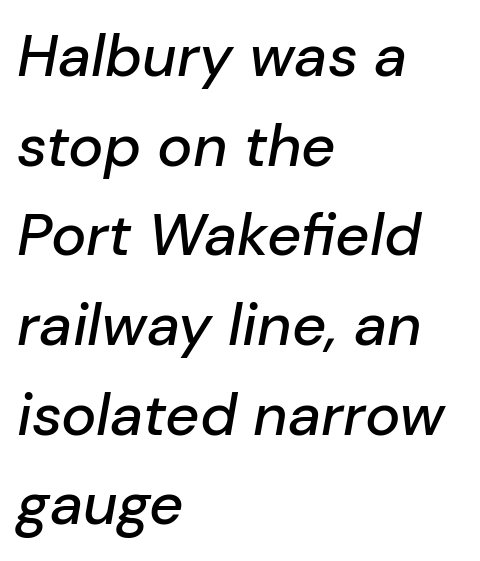
Normally led — the rows are evenly, conventionally spaced. Emphasis-style slanted type is in use. The letters advance in unequal steps, a hallmark of proportional type. Which margin do the lines hug? The left one — the right edge is uneven. Glance below the letters and you will spot only blank space. The letterforms sit shoulder to shoulder at normal distance.
